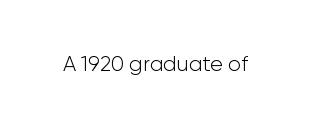
{"italic": "no", "bold": "no", "underline": "no", "letter_spacing": "normal", "letter_spacing_em": 0.0, "glyph_px": 21}
